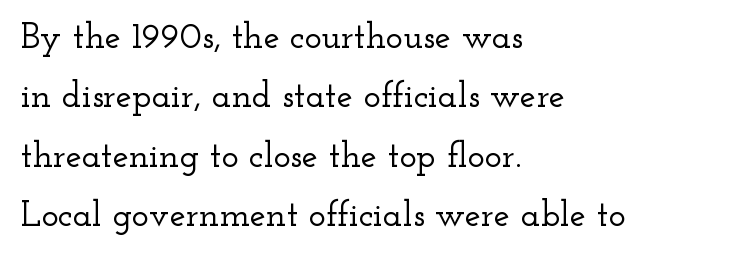
Characters follow at the spacing the type designer built in. The letters advance in unequal steps, a hallmark of proportional type. Descenders hang freely into open space. Style check: upright.
